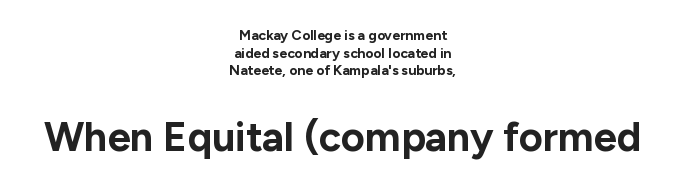
This sample has the flowing, uneven cadence of proportional lettering. The paragraph has two soft edges and a firm central axis. Which chunk is bigger? The second one — the bottom block dwarfs the top. These lines were composed using upright roman letters. Compared with an ordinary text face, these strokes are far heavier — a full bold. Tracking here is standard; glyphs follow each other at the usual distance.
